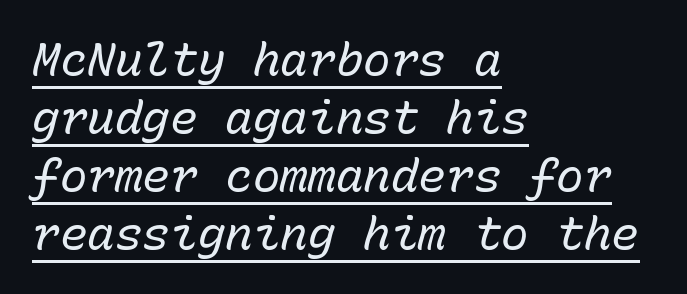
{"italic": "yes", "lean": "right", "slant_degrees": 15, "bold": "no", "weight": "regular", "width": "normal", "stroke_contrast": "low", "x_height": "medium", "monospaced": "yes", "underline": "yes", "align": "left", "line_spacing": "normal", "line_spacing_ratio": 1.26, "letter_spacing": "normal", "letter_spacing_em": 0.0, "glyph_px": 46}
